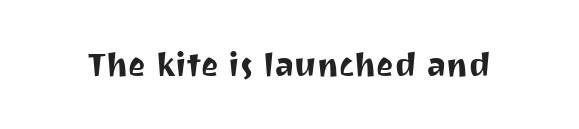
Every character sits straight up, as roman type does. Here the designer chose a conventional face with non-uniform glyph widths. Nobody touched the tracking dial on this one. What kind of face is this? One without serifs — a sans. Underline: absent.
